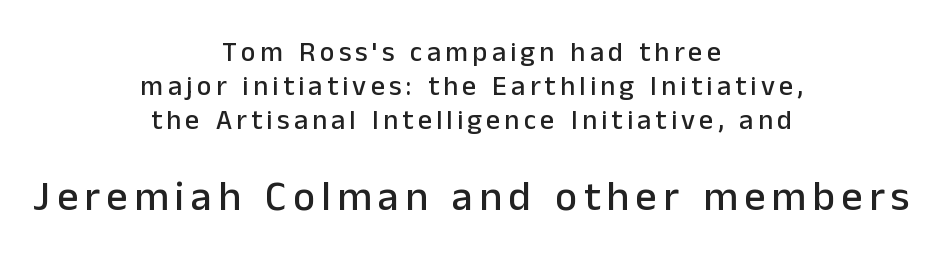
Whoever set this made the second block the dominant, larger element. Every stem runs plumb, perpendicular to the baseline. The setting favours the middle, as headings and verse often do. Typographically, this falls in the sans-serif category. The baseline area is clear.
